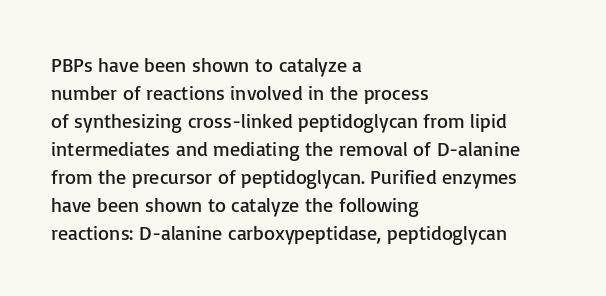
A roman cut, with each character standing at attention. Compared with a centered layout, this one pins lines to the left instead. Evenly set lines give the paragraph a standard silhouette. Heft: none added — not bold. The baseline area is clear.
